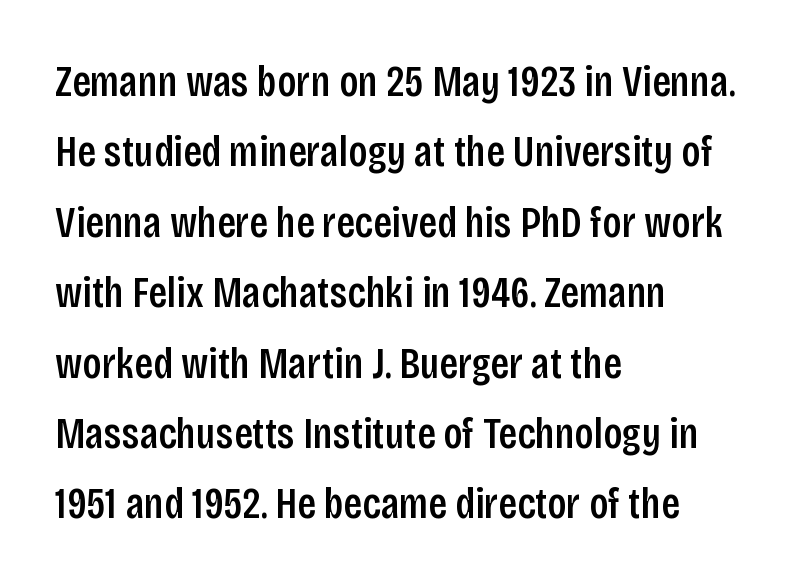
Quick note: interline space is typical. The tracking reads as untouched default to a designer's eye. No italicization has been applied; the sample stays upright. Think of a printed novel: that variable character pitch is what you see here. The sample has been set in demibold, a notch under bold. Anything drawn beneath the words? Only blank space.
